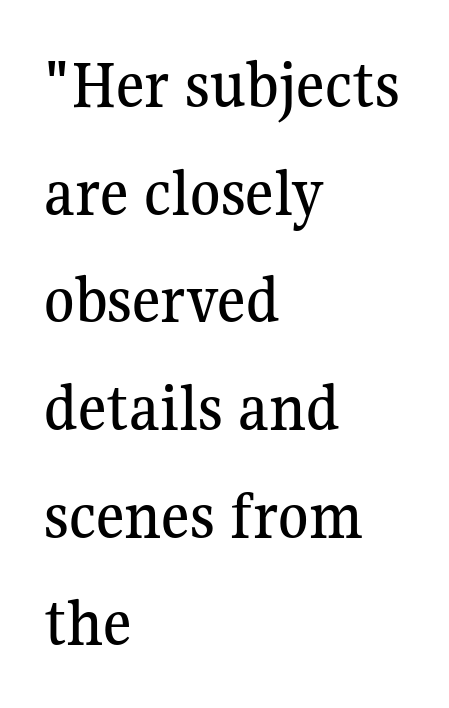
{"serif": "yes", "italic": "no", "width": "normal", "stroke_contrast": "medium", "x_height": "medium", "monospaced": "no", "underline": "no", "align": "left", "line_spacing": "normal", "line_spacing_ratio": 1.56, "letter_spacing": "normal", "letter_spacing_em": 0.0, "glyph_px": 69}
